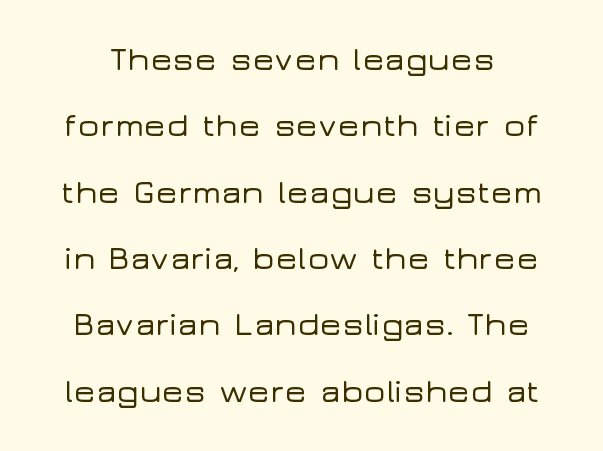
{"serif": "no", "italic": "no", "width": "wide", "stroke_contrast": "low", "x_height": "medium", "monospaced": "no", "underline": "no", "line_spacing": "loose", "line_spacing_ratio": 2.01, "letter_spacing": "normal", "letter_spacing_em": 0.0, "glyph_px": 33}
